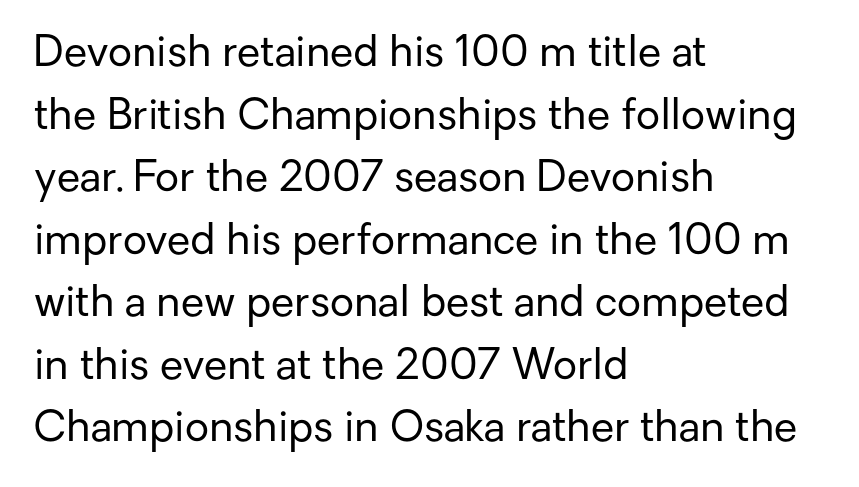
Stroke mass is kept to a normal reading level or below. The rendering shows plain stroke endings on the letterforms — a sans-serif design. Notice how the stems are strictly vertical — no italics here. The passage shown is not underscored anywhere.
